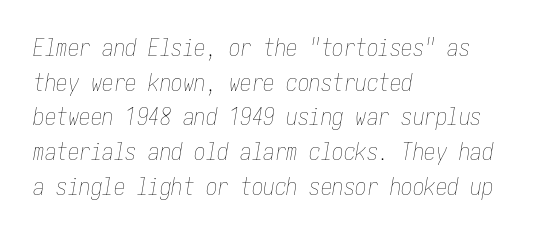
{"italic": "yes", "lean": "right", "slant_degrees": 10, "bold": "no", "underline": "no", "align": "left", "line_spacing": "normal", "line_spacing_ratio": 1.51, "letter_spacing": "normal", "letter_spacing_em": 0.0, "glyph_px": 23}
